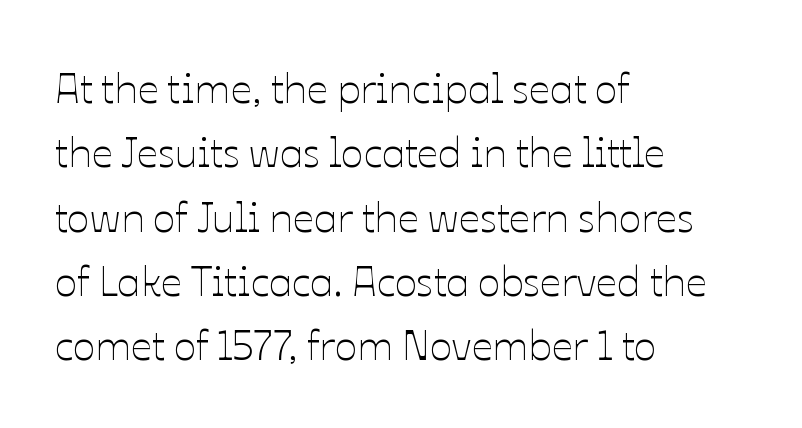
Q: Is the text bold? A: No.
Q: Is the text italic (slanted)? A: No, it is upright.
Q: Is the text underlined? A: No.
Q: How is the paragraph aligned? A: Left-aligned.
Q: Is the spacing between letters normal or unusually wide? A: Normal.
Q: Is the spacing between lines tight, normal or loose? A: Normal.
Q: Width (condensed, normal, or wide)? A: Normal.
Q: Stroke contrast? A: Low.
Q: x-height? A: Medium.
Q: Monospaced? A: No.
